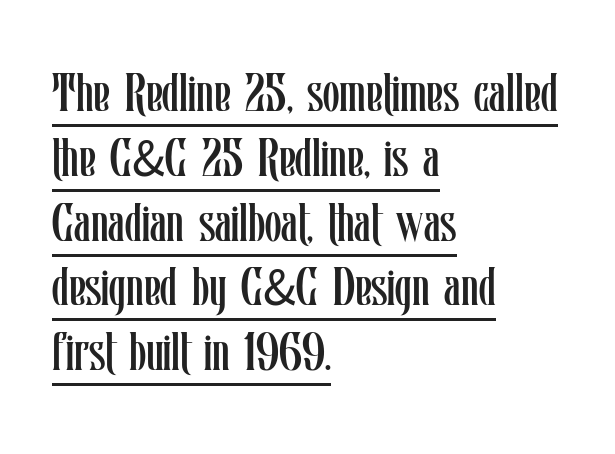
Q: Is the text bold? A: No.
Q: Is the text italic (slanted)? A: No, it is upright.
Q: Is the text underlined? A: Yes.
Q: How is the paragraph aligned? A: Left-aligned.
Q: Is the spacing between letters normal or unusually wide? A: Normal.
Q: Width (condensed, normal, or wide)? A: Condensed.
Q: Stroke contrast? A: Low.
Q: x-height? A: Medium.
Q: Monospaced? A: No.
